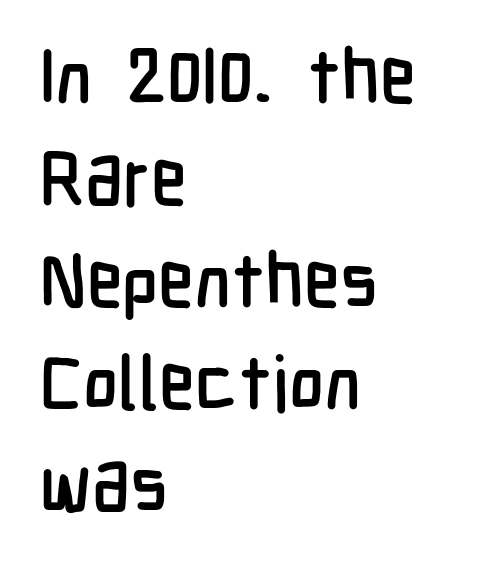
Q: Is the text italic (slanted)? A: No, it is upright.
Q: Is the typeface a serif or a sans-serif typeface? A: Sans-serif.
Q: Is the text underlined? A: No.
Q: How is the paragraph aligned? A: Left-aligned.
Q: Is the spacing between letters normal or unusually wide? A: Normal.
Q: Is the spacing between lines tight, normal or loose? A: Normal.
Q: Width (condensed, normal, or wide)? A: Condensed.
Q: Stroke contrast? A: Low.
Q: x-height? A: Medium.
Q: Monospaced? A: No.
